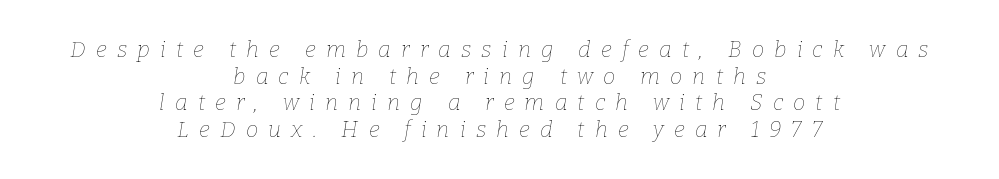
The image shows 22 px text type, italic (leaning right); set centered, line spacing 1.21x, unusually wide letter spacing (+0.46 em), not underlined.
